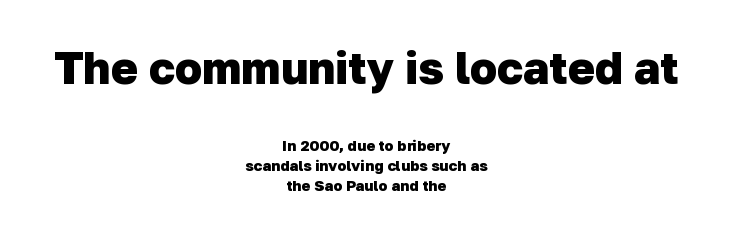
The image shows 45 px heavy sans-serif type; set centered, normal line spacing (1.35x), normal letter spacing, not underlined; the first (top) block is 3.0x larger; low stroke contrast and a medium x-height.
